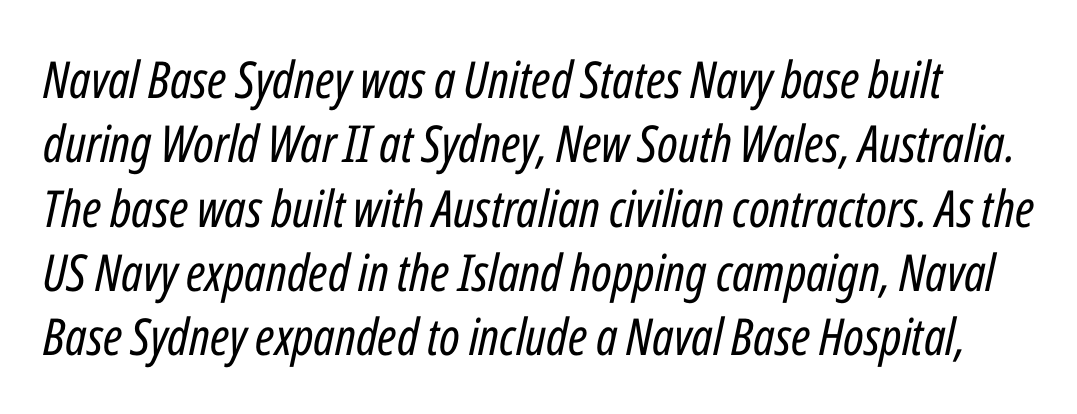
Q: Is the text bold? A: No.
Q: Is the text italic (slanted)? A: Yes, it leans right by about 12 degrees.
Q: Is the text underlined? A: No.
Q: Is the spacing between letters normal or unusually wide? A: Normal.
Q: Is the spacing between lines tight, normal or loose? A: Normal.
Q: Width (condensed, normal, or wide)? A: Condensed.
Q: Stroke contrast? A: Low.
Q: x-height? A: Medium.
Q: Monospaced? A: No.
